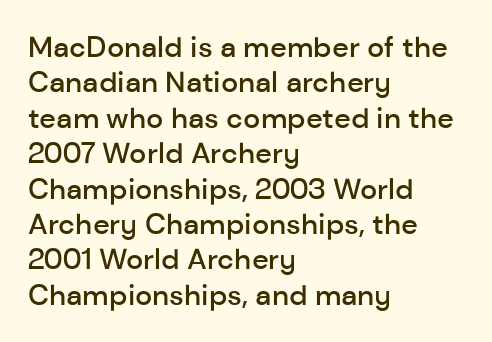
The image shows 29 px semibold sans-serif type, upright; set left-aligned, line spacing 1.22x, normal letter spacing, not underlined; low stroke contrast and a medium x-height.
